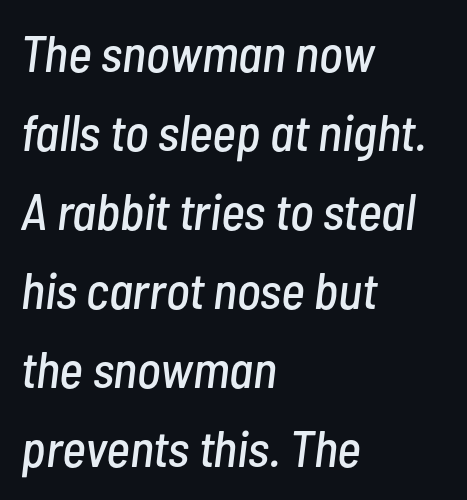
{"italic": "yes", "lean": "right", "slant_degrees": 7, "width": "condensed", "stroke_contrast": "low", "x_height": "medium", "monospaced": "no", "underline": "no", "align": "left", "line_spacing": "normal", "line_spacing_ratio": 1.55, "letter_spacing": "normal", "letter_spacing_em": 0.0, "glyph_px": 51}
